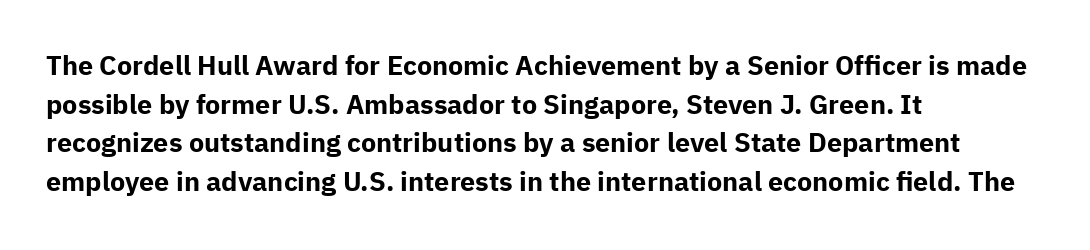
Q: Is the text bold? A: Yes.
Q: Is the text italic (slanted)? A: No, it is upright.
Q: Is the text underlined? A: No.
Q: How is the paragraph aligned? A: Left-aligned.
Q: Is the spacing between letters normal or unusually wide? A: Normal.
Q: Is the spacing between lines tight, normal or loose? A: Normal.
